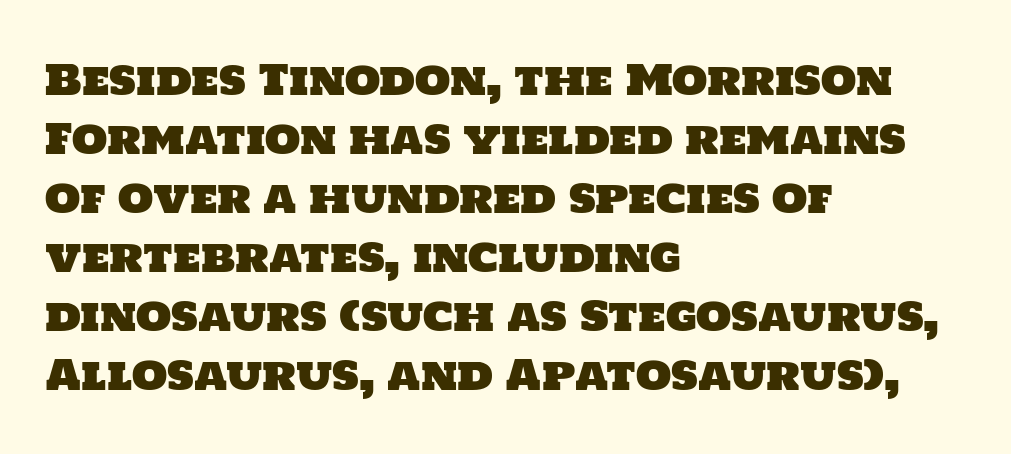
The image shows 41 px sans-serif type; set left-aligned, normal line spacing (1.44x), normal letter spacing, not underlined; low stroke contrast and a large x-height.
